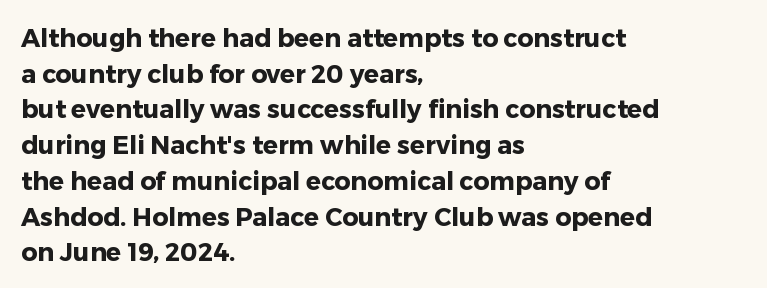
{"italic": "no", "bold": "yes", "underline": "no", "align": "left", "line_spacing": "normal", "line_spacing_ratio": 1.43, "letter_spacing": "normal", "letter_spacing_em": 0.0, "glyph_px": 25}
